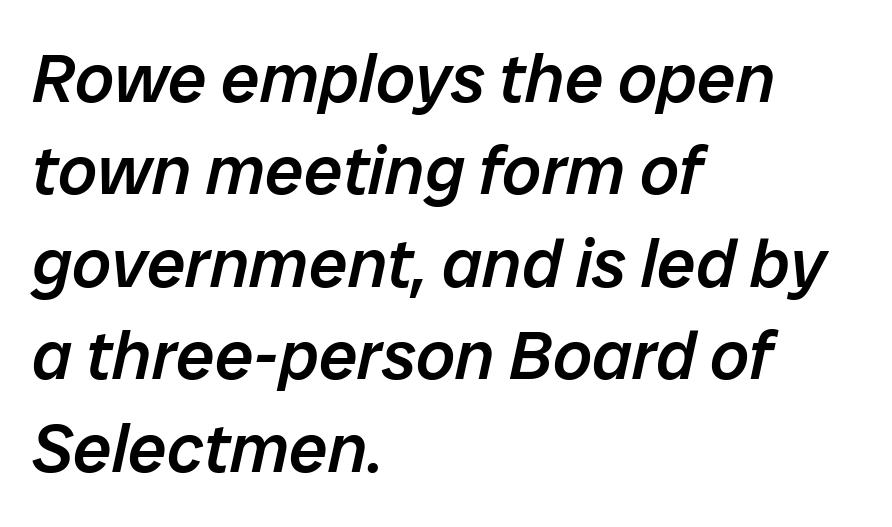
The image shows 69 px semibold type, italic (leaning right); set left-aligned, normal line spacing (1.34x), normal letter spacing, not underlined; low stroke contrast and a medium x-height.
